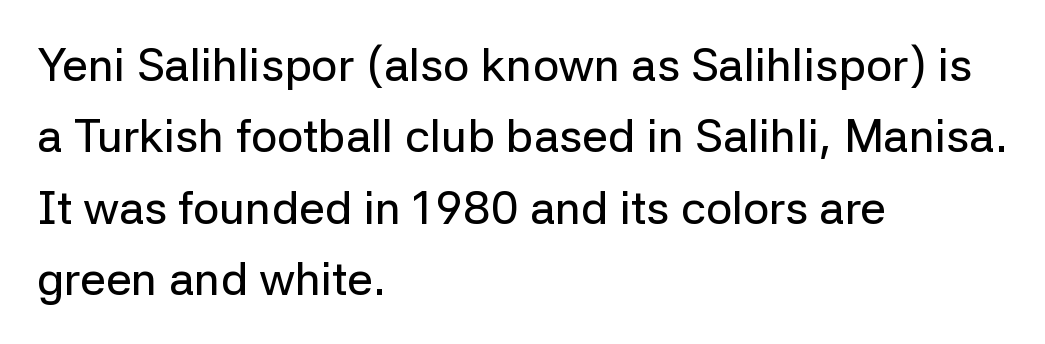
The image shows 46 px sans-serif type, upright; set left-aligned, normal line spacing (1.55x), normal letter spacing, not underlined; low stroke contrast and a medium x-height.
